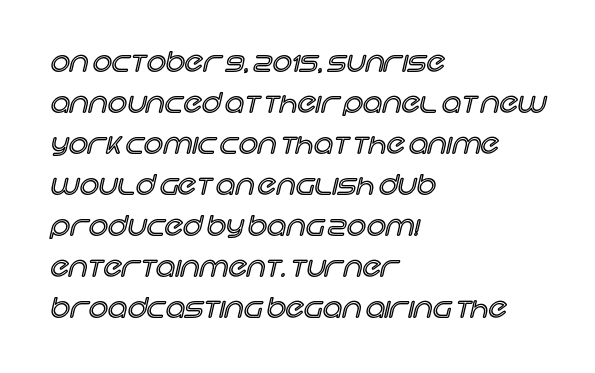
Underlining? Definitely not there. The passage shown stacks its lines at a standard gap. Is the block centered? No — it sits flush against the left margin.
